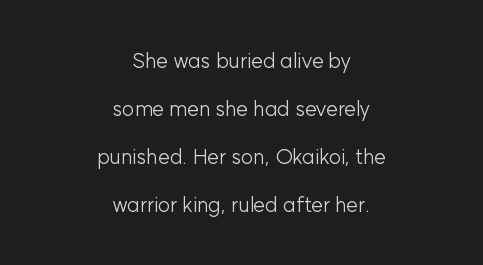
{"italic": "no", "bold": "no", "underline": "no", "align": "center", "line_spacing": "loose", "line_spacing_ratio": 2.28, "letter_spacing": "normal", "letter_spacing_em": 0.0, "glyph_px": 21}
